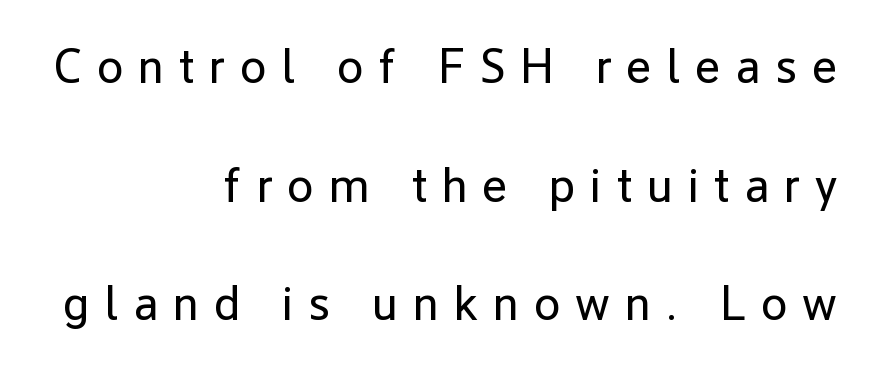
{"serif": "no", "italic": "no", "bold": "no", "weight": "regular", "width": "normal", "stroke_contrast": "low", "x_height": "medium", "monospaced": "no", "underline": "no", "align": "right", "line_spacing": "loose", "line_spacing_ratio": 2.47, "letter_spacing": "wide", "letter_spacing_em": 0.31, "glyph_px": 48}
